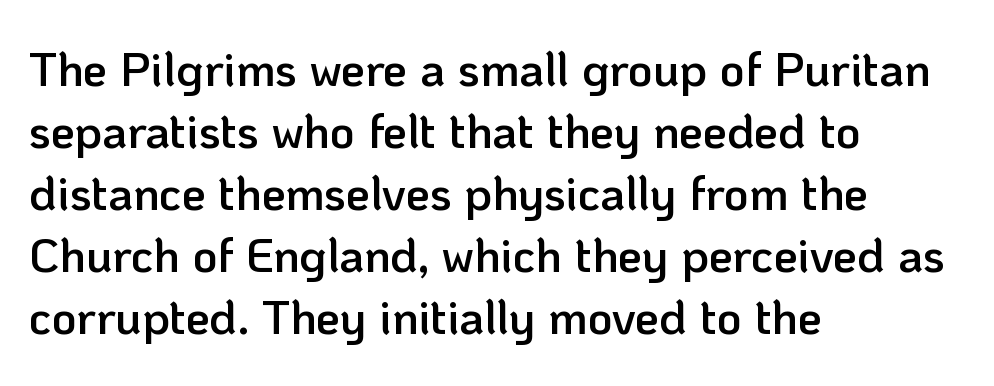
Are there feet on the stems? There aren't — it's a sans. Designer's note — italics off, roman on. Students, note that the glyphs here touch the page at normal intervals. You could not count columns in this text — the font is proportionally spaced. Line spacing here is normal.
